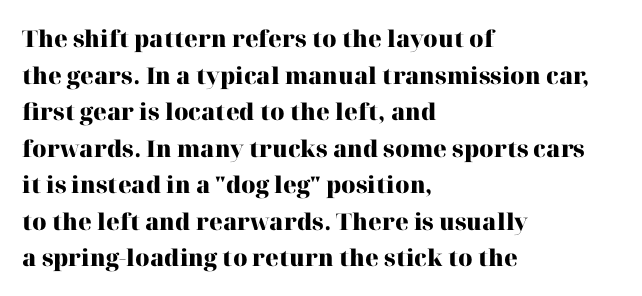
The image shows 23 px bold type, upright; set left-aligned, normal line spacing (1.59x), normal letter spacing, not underlined.
